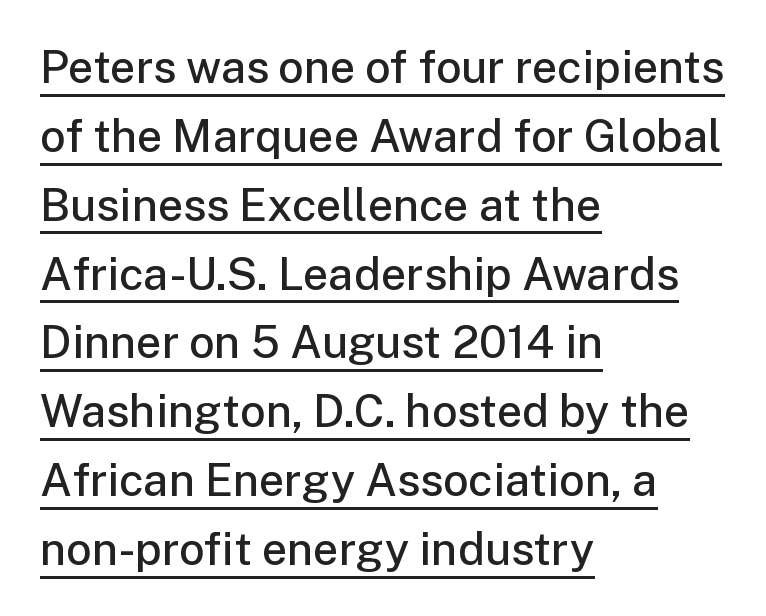
If you drew a ruler down the left edge, every line would touch it. Honestly, the letter spacing is just normal — you wouldn't notice it. This sample has the flowing, uneven cadence of proportional lettering. Notice how the stems are strictly vertical — no italics here. The rendering uses a semibold face; strokes are thickened but not to full bold. This sample carries an underscore along the baseline area.
